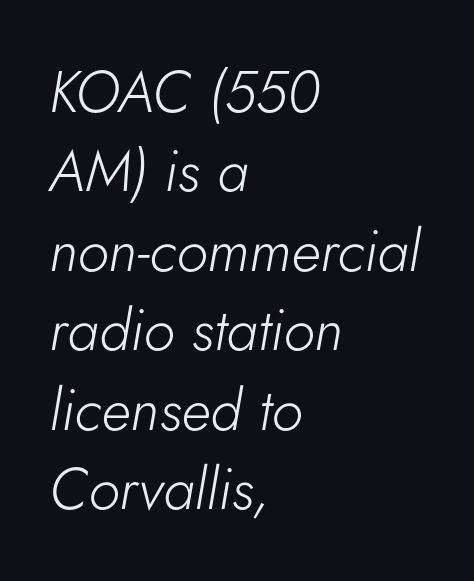
Italic: yes, the glyphs are oblique. Each letter keeps its own natural width here, so spacing adapts to shape. A classic flush-left, rag-right setting is used for this passage. Horizontal bands of white between lines are of average thickness. Underlining? Definitely not there. Heaviness? Minimal to ordinary, like unemphasized prose.
